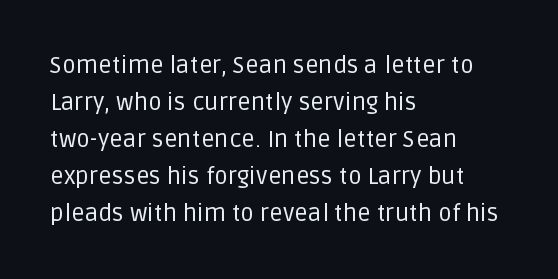
{"italic": "no", "bold": "no", "underline": "no", "align": "left", "line_spacing": "normal", "line_spacing_ratio": 1.54, "letter_spacing": "normal", "letter_spacing_em": 0.0, "glyph_px": 24}
